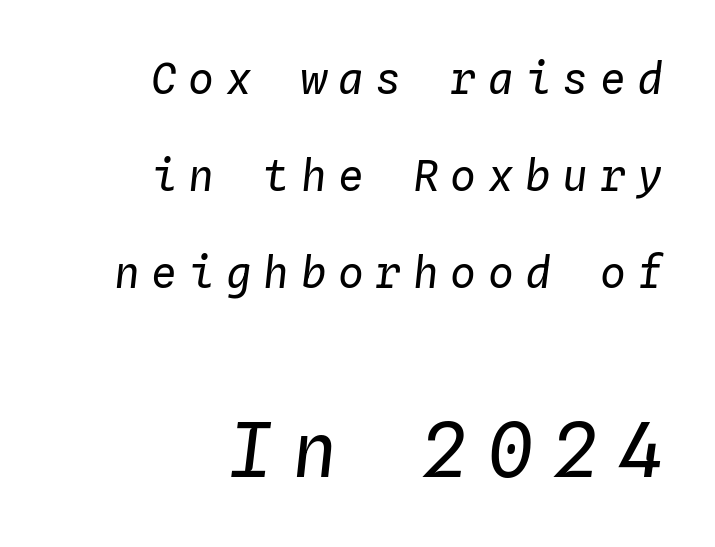
{"italic": "yes", "lean": "right", "slant_degrees": 4, "bold": "no", "weight": "regular", "width": "normal", "stroke_contrast": "low", "x_height": "medium", "monospaced": "yes", "underline": "no", "align": "right", "line_spacing": "loose", "line_spacing_ratio": 2.26, "letter_spacing": "wide", "letter_spacing_em": 0.27, "larger_block": "second", "size_ratio": 1.74, "glyph_px": 75}
